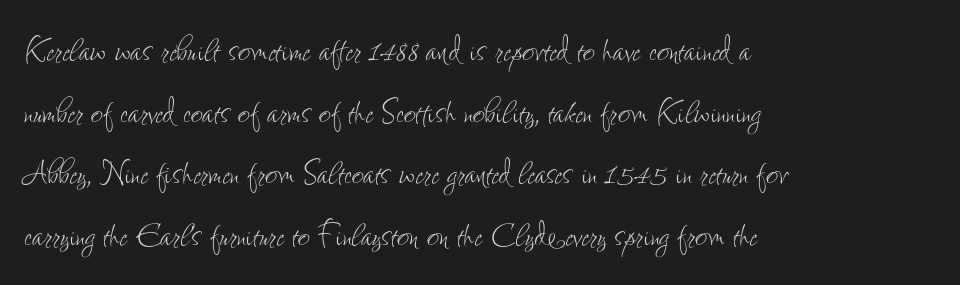
{"bold": "no", "weight": "thin", "width": "condensed", "stroke_contrast": "low", "x_height": "small", "monospaced": "no", "underline": "no", "align": "left", "line_spacing": "normal", "line_spacing_ratio": 1.47, "letter_spacing": "normal", "letter_spacing_em": 0.0, "glyph_px": 42}
